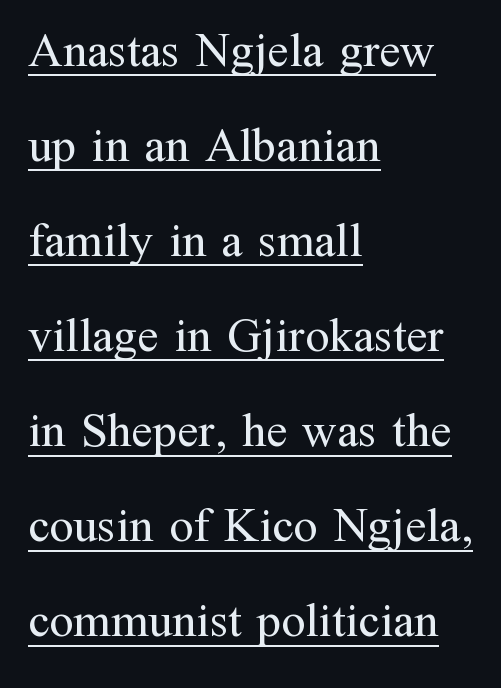
Italic: no, the glyphs are upright roman. There is no visible air inserted between adjacent glyphs. Line starts are locked; line ends wander. The face used here is seriffed, in the tradition of book romans. The glyphs are accompanied by a horizontal stroke just below them.
